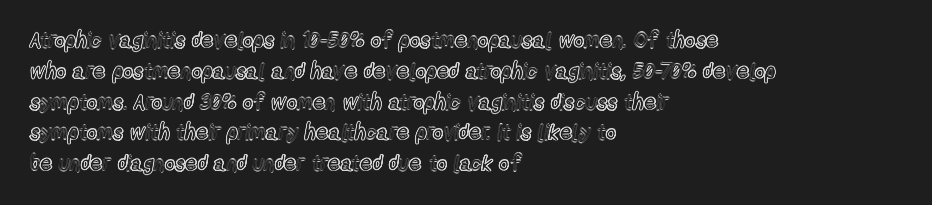
The image shows 22 px text type; set left-aligned, normal line spacing (1.4x), normal letter spacing, not underlined.
